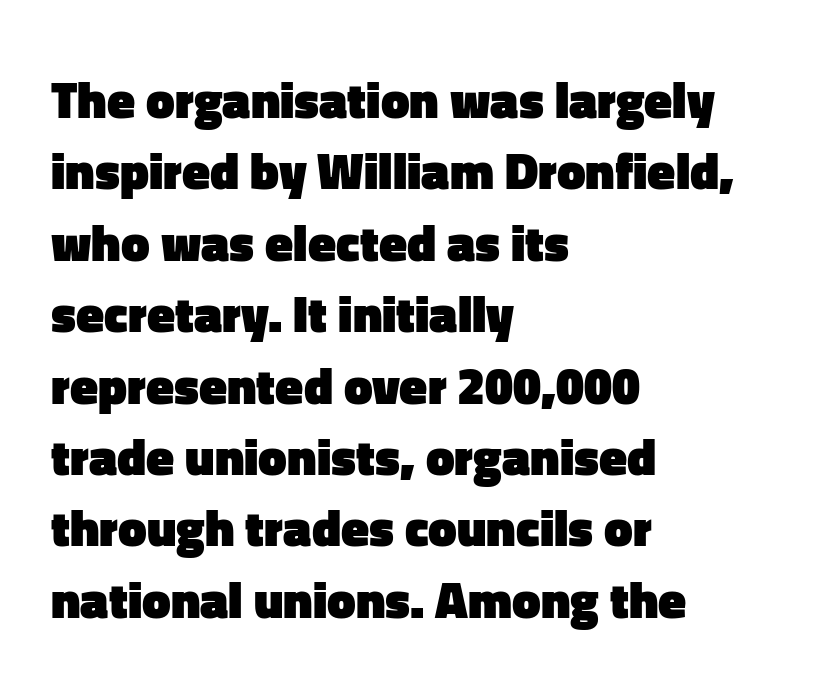
Q: Is the text bold? A: Yes.
Q: Is the text italic (slanted)? A: No, it is upright.
Q: Is the typeface a serif or a sans-serif typeface? A: Sans-serif.
Q: Is the text underlined? A: No.
Q: How is the paragraph aligned? A: Left-aligned.
Q: Is the spacing between letters normal or unusually wide? A: Normal.
Q: Is the spacing between lines tight, normal or loose? A: Normal.
Q: Width (condensed, normal, or wide)? A: Normal.
Q: Stroke contrast? A: Low.
Q: x-height? A: Medium.
Q: Monospaced? A: No.
